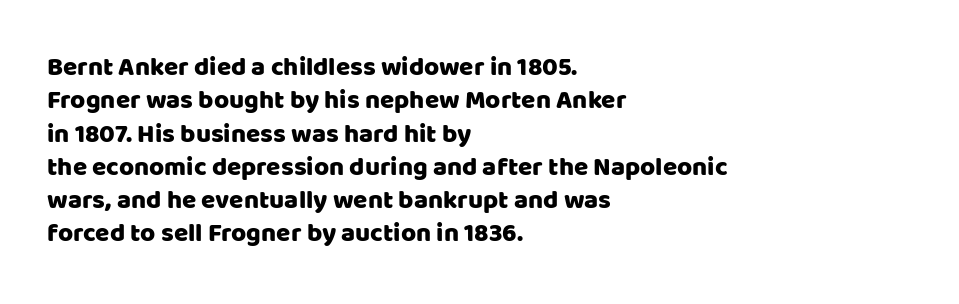
Q: Is the text italic (slanted)? A: No, it is upright.
Q: Is the text underlined? A: No.
Q: How is the paragraph aligned? A: Left-aligned.
Q: Is the spacing between letters normal or unusually wide? A: Normal.
Q: Is the spacing between lines tight, normal or loose? A: Normal.
